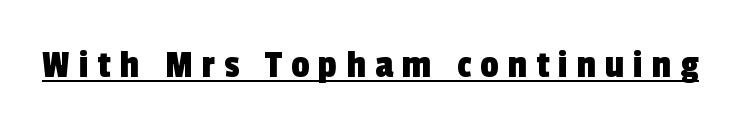
{"serif": "no", "width": "condensed", "x_height": "medium", "monospaced": "no", "underline": "yes", "letter_spacing": "wide", "letter_spacing_em": 0.22, "glyph_px": 41}
